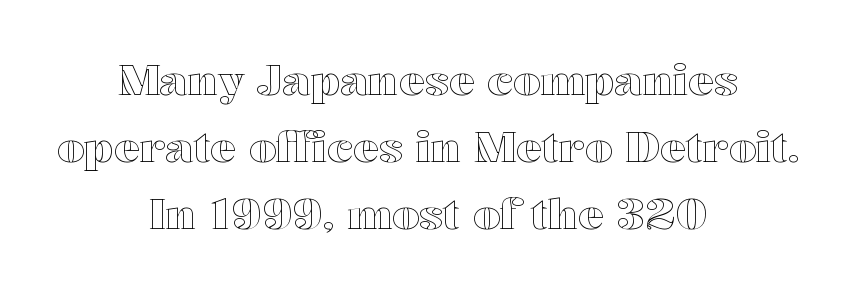
The image shows 43 px wide type, upright; set centered, normal line spacing (1.56x), normal letter spacing, not underlined; a medium x-height.
